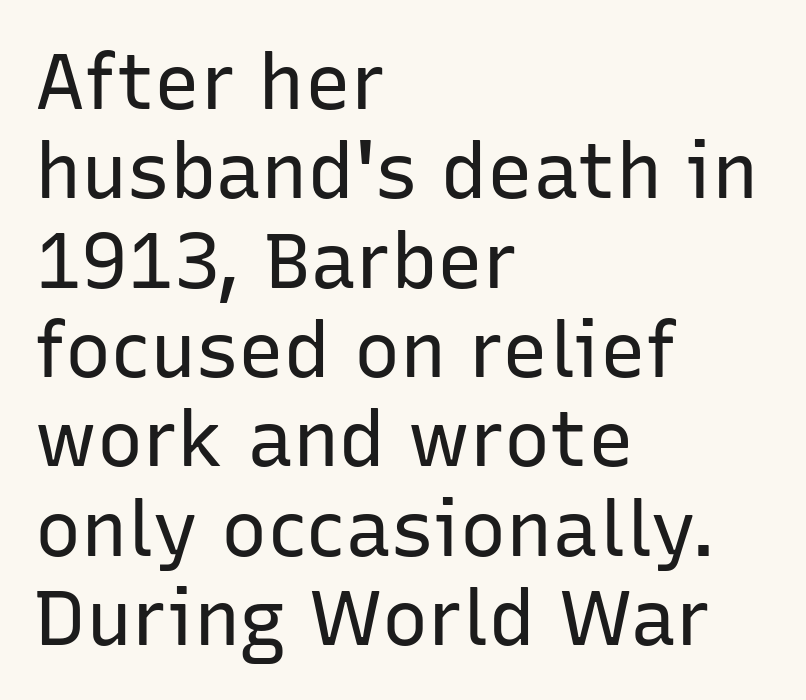
Compared with typical body copy, the letter spacing here is the same. Each letter keeps its own natural width here, so spacing adapts to shape. Look at the bottom of the vertical strokes: they stop flat, with no serifs. Leftover space on each line is placed entirely after the last word. The passage shown is not underscored anywhere. Italic: no, the glyphs are upright roman.
